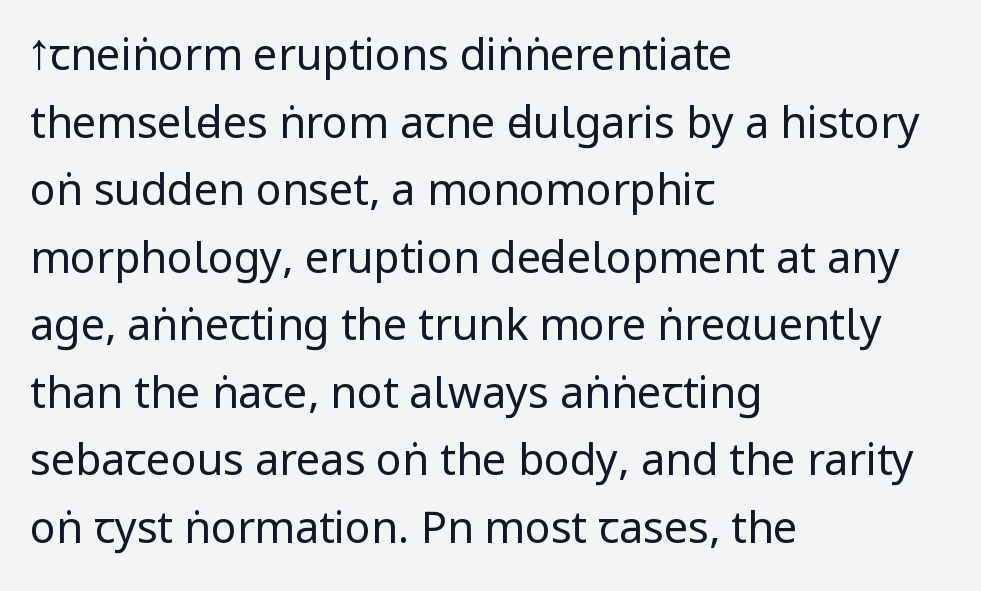
The image shows 43 px regular-weight, condensed sans-serif type, upright; set left-aligned, normal line spacing (1.57x), normal letter spacing, not underlined; low stroke contrast and a large x-height.
